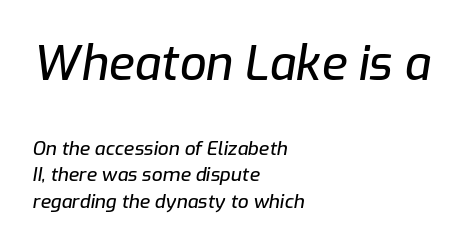
Every row of glyphs begins at an identical x-position on the left. Nothing unusual about the tracking: characters are spaced as the font intends. Is this a fixed-width face? No — the glyphs have proportional, varying widths. Which chunk is bigger? The first one — the top block dwarfs the bottom. How would I describe the line gaps? Plain and ordinary.
